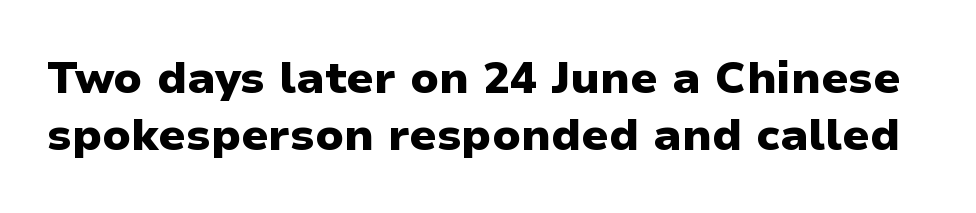
The image shows 45 px heavy sans-serif type, upright; set normal line spacing (1.26x), normal letter spacing, not underlined; low stroke contrast and a medium x-height.
